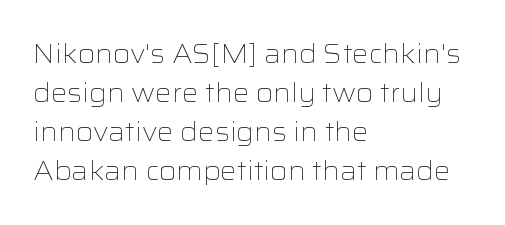
Each new line begins a customary step beneath the previous one. Students, note that the glyphs here touch the page at normal intervals. Letters rest on an invisible, unmarked baseline. Posture: upright roman.
